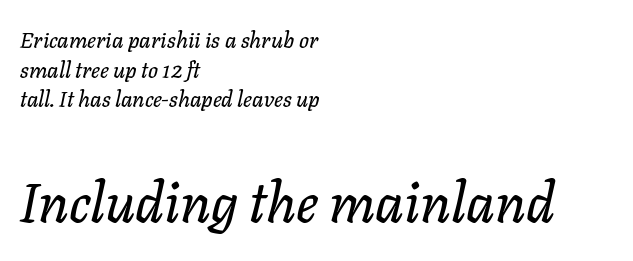
Typeset ragged right — the left edge is the straight one. Bare-footed words on every line. Look at the tracking — it's just the regular setting, nothing added. A typesetter would call this leading conventional body-copy spacing. Note: smaller setting up top, larger setting below. Italic? Definitely — the glyphs are oblique.
